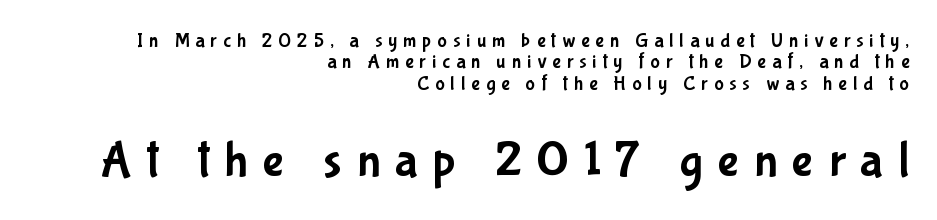
Check where the strokes stop: nothing finishes them off — pure sans. Alignment: flush right. Honestly, the letter spacing is so wide it's the main thing you notice. Each new line begins almost immediately beneath the previous one. The strip under each line holds only bare page. Of the two passages, the one underneath uses the larger point size.
